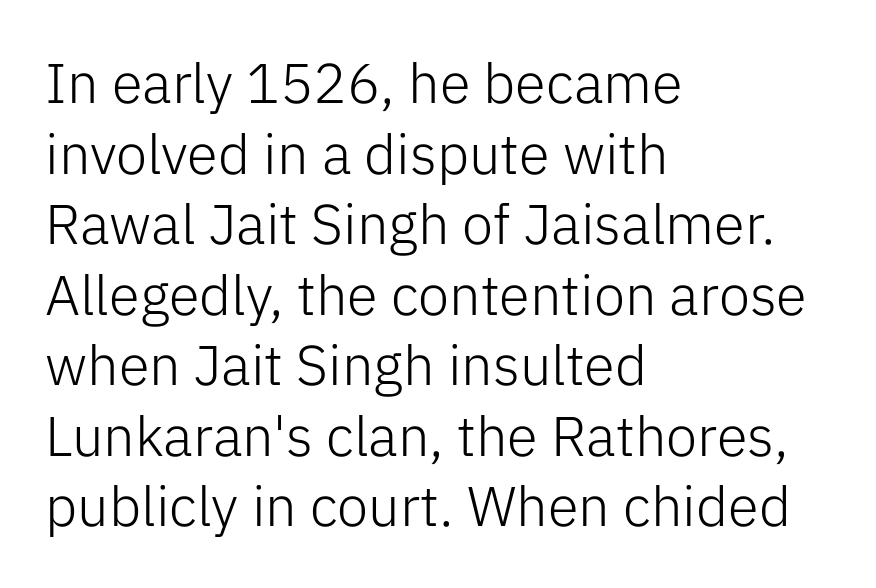
{"serif": "no", "italic": "no", "bold": "no", "weight": "light", "width": "normal", "stroke_contrast": "low", "x_height": "medium", "monospaced": "no", "underline": "no", "align": "left", "line_spacing": "normal", "line_spacing_ratio": 1.26, "letter_spacing": "normal", "letter_spacing_em": 0.0, "glyph_px": 56}
